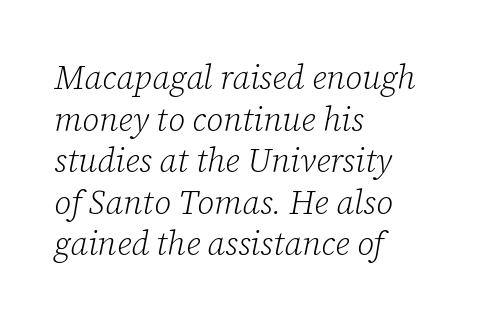
This is not heavy type; no bold has been used. Reading down the column, the eye jumps a familiar distance to each next line. There's an unmistakable incline to the writing here. The font family rendered here belongs to the serif group. Nobody touched the tracking dial on this one. This sample has the flowing, uneven cadence of proportional lettering.
